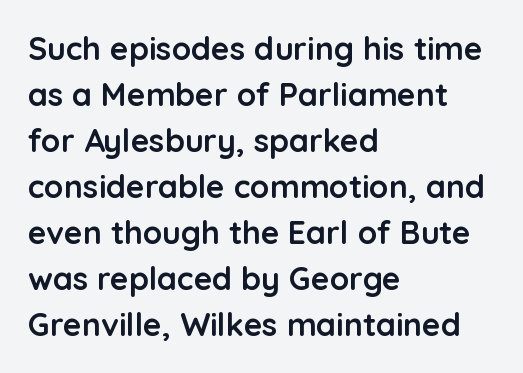
The image shows 32 px semibold sans-serif type, upright; set left-aligned, normal line spacing (1.44x), normal letter spacing, not underlined; low stroke contrast and a medium x-height.
